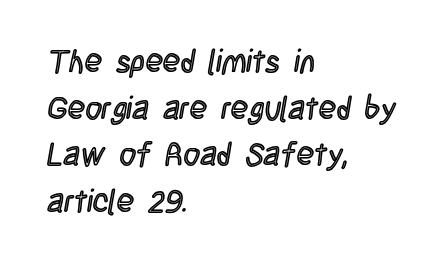
The image shows 32 px condensed type; set left-aligned, normal line spacing (1.46x), normal letter spacing, not underlined; a large x-height.
